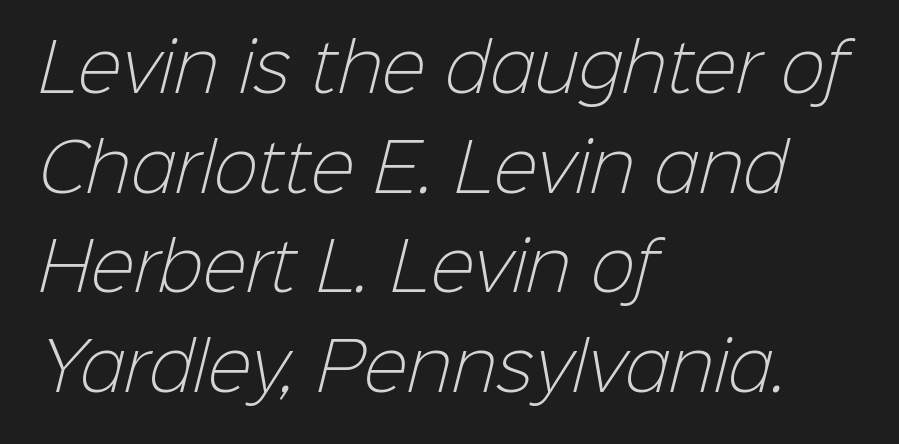
{"serif": "no", "bold": "no", "weight": "light", "width": "normal", "stroke_contrast": "low", "x_height": "medium", "monospaced": "no", "underline": "no", "align": "left", "line_spacing": "normal", "line_spacing_ratio": 1.51, "letter_spacing": "normal", "letter_spacing_em": 0.0, "glyph_px": 66}
